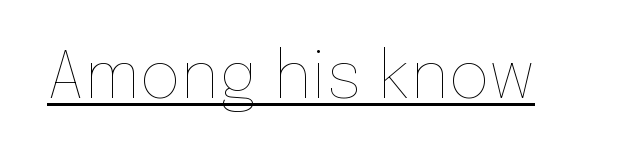
{"italic": "no", "bold": "no", "weight": "thin", "width": "normal", "stroke_contrast": "low", "x_height": "medium", "monospaced": "no", "underline": "yes", "letter_spacing": "normal", "letter_spacing_em": 0.0, "glyph_px": 64}
